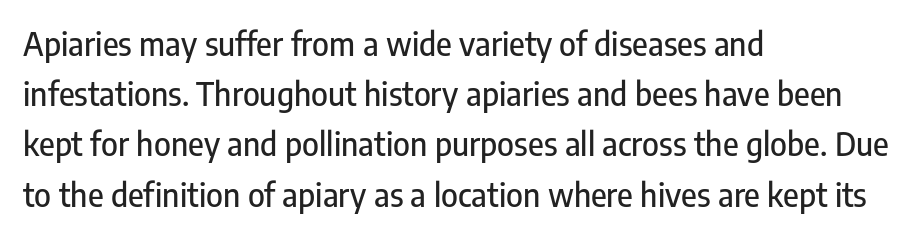
Q: Is the text italic (slanted)? A: No, it is upright.
Q: Is the typeface a serif or a sans-serif typeface? A: Sans-serif.
Q: Is the text underlined? A: No.
Q: How is the paragraph aligned? A: Left-aligned.
Q: Is the spacing between letters normal or unusually wide? A: Normal.
Q: Is the spacing between lines tight, normal or loose? A: Normal.
Q: Width (condensed, normal, or wide)? A: Condensed.
Q: Stroke contrast? A: Low.
Q: x-height? A: Medium.
Q: Monospaced? A: No.
